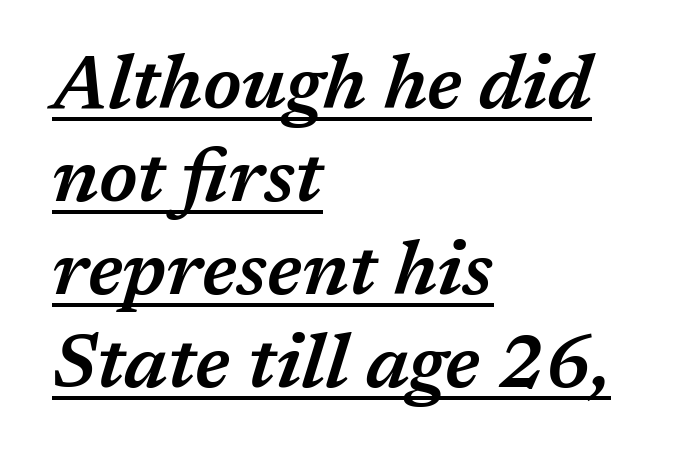
The image shows 75 px semibold type, italic (leaning right); set left-aligned, line spacing 1.24x, normal letter spacing, underlined; medium stroke contrast and a medium x-height.
